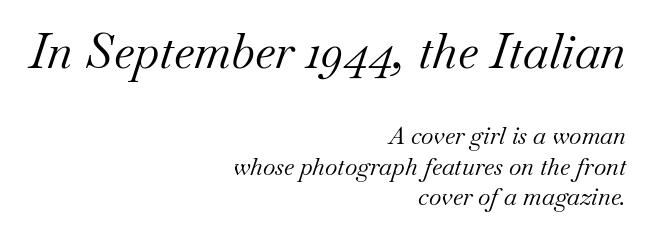
Q: Is the text bold? A: No.
Q: Is the text italic (slanted)? A: Yes, it leans right by about 18 degrees.
Q: Is the typeface a serif or a sans-serif typeface? A: Serif.
Q: Is the text underlined? A: No.
Q: How is the paragraph aligned? A: Right-aligned.
Q: Is the spacing between letters normal or unusually wide? A: Normal.
Q: Is the spacing between lines tight, normal or loose? A: Normal.
Q: Which block of text is set in a larger size, the first (top) or the second (bottom)? A: The first (top) one.
Q: Width (condensed, normal, or wide)? A: Normal.
Q: Stroke contrast? A: Medium.
Q: x-height? A: Small.
Q: Monospaced? A: No.
